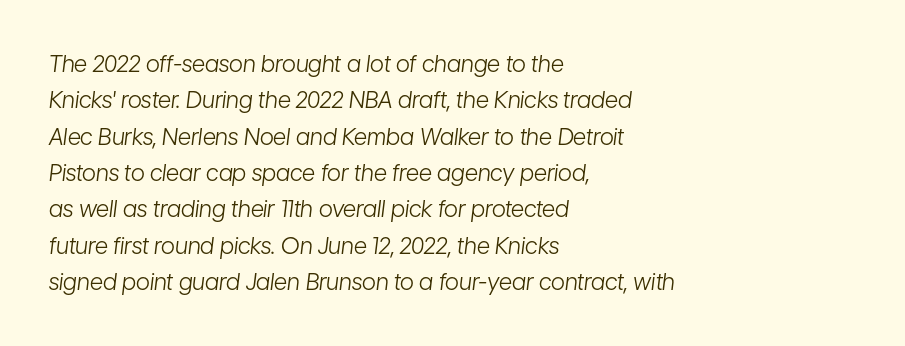
This rendering uses left alignment, leaving the right contour irregular. Glyph-to-glyph distance matches everyday printed text. The space beneath each line is pristine and unruled. Is there much room between lines? A standard amount, neither cramped nor airy. Bold? No — there's no thickening of the strokes.
